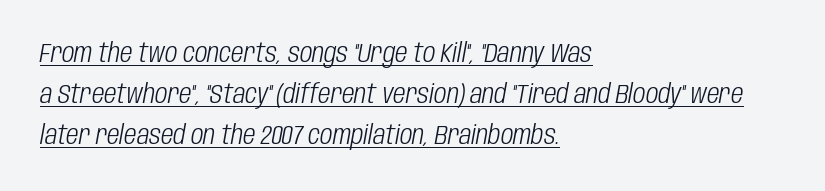
Honestly, the row spacing looks completely unremarkable. Decoration check: the copy is underlined. Style check: oblique. Does extra space separate the letters? No, they use regular spacing.
